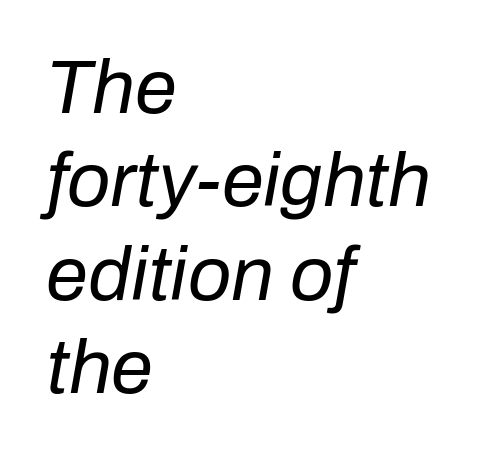
Q: Is the text bold? A: No.
Q: Is the text italic (slanted)? A: Yes, it leans right by about 10 degrees.
Q: Is the text underlined? A: No.
Q: How is the paragraph aligned? A: Left-aligned.
Q: Is the spacing between letters normal or unusually wide? A: Normal.
Q: Width (condensed, normal, or wide)? A: Normal.
Q: Stroke contrast? A: Low.
Q: x-height? A: Medium.
Q: Monospaced? A: No.
